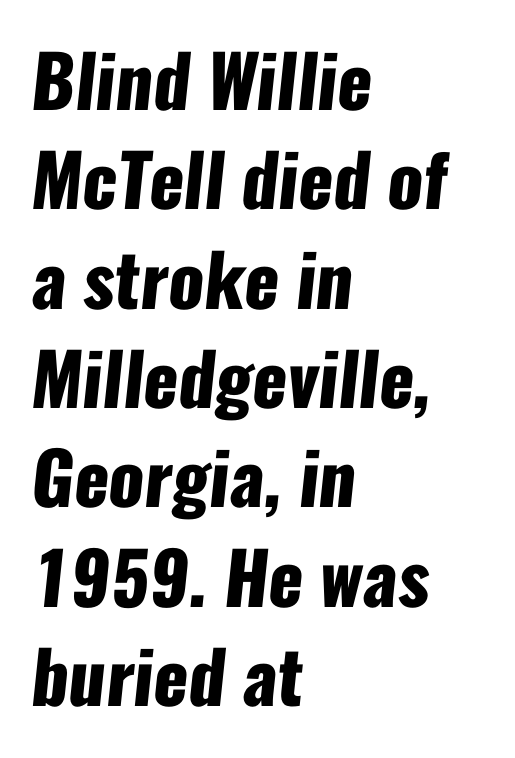
Q: Is the text bold? A: Yes.
Q: Is the typeface a serif or a sans-serif typeface? A: Sans-serif.
Q: Is the text underlined? A: No.
Q: How is the paragraph aligned? A: Left-aligned.
Q: Is the spacing between letters normal or unusually wide? A: Normal.
Q: Is the spacing between lines tight, normal or loose? A: Normal.
Q: Width (condensed, normal, or wide)? A: Condensed.
Q: Stroke contrast? A: Low.
Q: x-height? A: Medium.
Q: Monospaced? A: No.
